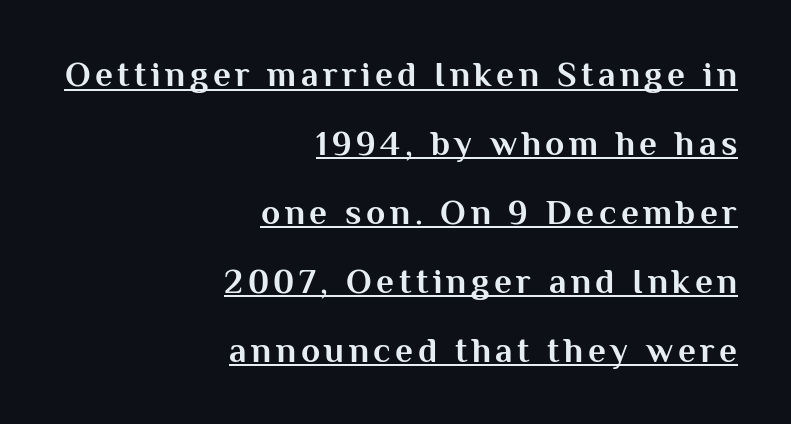
The image shows 35 px bold sans-serif type, upright; set right-aligned, loose line spacing (1.97x), underlined; medium stroke contrast and a medium x-height.
